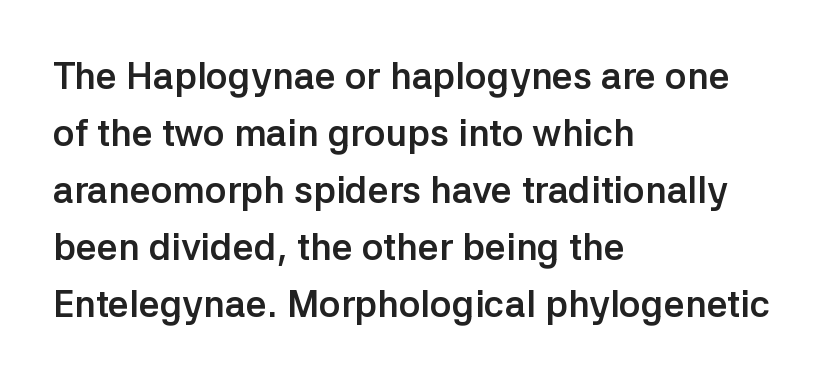
The image shows 37 px semibold sans-serif type, upright; set left-aligned, normal line spacing (1.54x), normal letter spacing, not underlined; low stroke contrast and a medium x-height.
